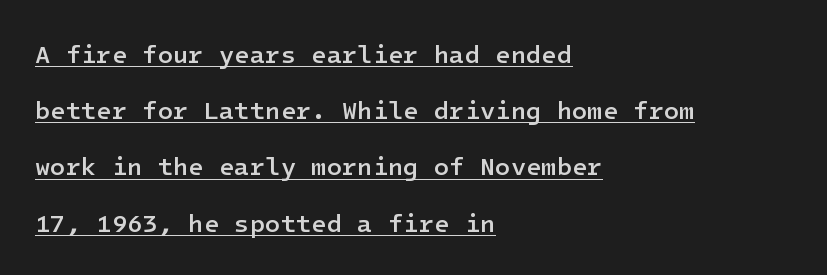
The image shows 25 px text type, upright; set left-aligned, loose line spacing (2.25x), normal letter spacing, underlined.
